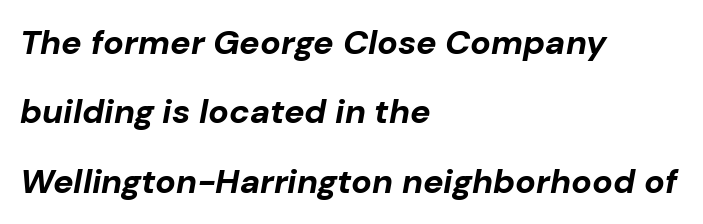
Q: Is the text bold? A: Yes.
Q: Is the text italic (slanted)? A: Yes, it leans right by about 10 degrees.
Q: Is the text underlined? A: No.
Q: How is the paragraph aligned? A: Left-aligned.
Q: Is the spacing between letters normal or unusually wide? A: Normal.
Q: Is the spacing between lines tight, normal or loose? A: Loose.
Q: Width (condensed, normal, or wide)? A: Normal.
Q: Stroke contrast? A: Low.
Q: x-height? A: Medium.
Q: Monospaced? A: No.
